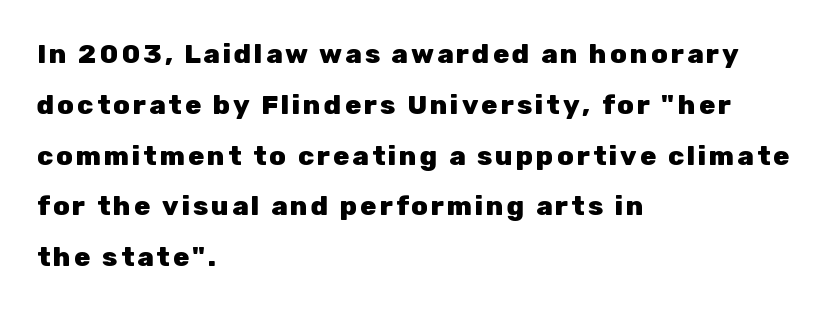
Rule under the text: the space is simply empty. Short and long lines alike share a common starting point at left. A roman cut, with each character standing at attention. The strokes are fattened all the way to bold.
